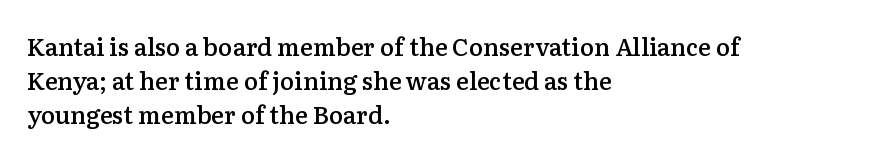
{"italic": "no", "bold": "semi", "underline": "no", "align": "left", "line_spacing": "normal", "line_spacing_ratio": 1.42, "letter_spacing": "normal", "letter_spacing_em": 0.0, "glyph_px": 24}
